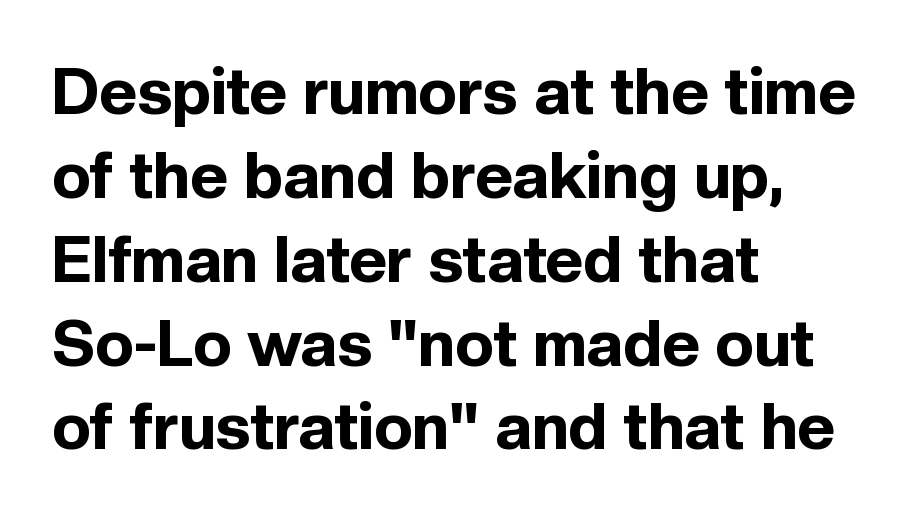
The image shows 65 px bold sans-serif type, upright; set left-aligned, normal line spacing (1.29x), normal letter spacing, not underlined; a medium x-height.
